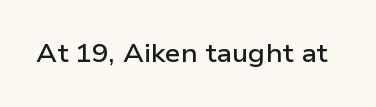
Q: Is the text bold? A: Semi-bold.
Q: Is the text italic (slanted)? A: No, it is upright.
Q: Is the text underlined? A: No.
Q: Is the spacing between letters normal or unusually wide? A: Normal.
